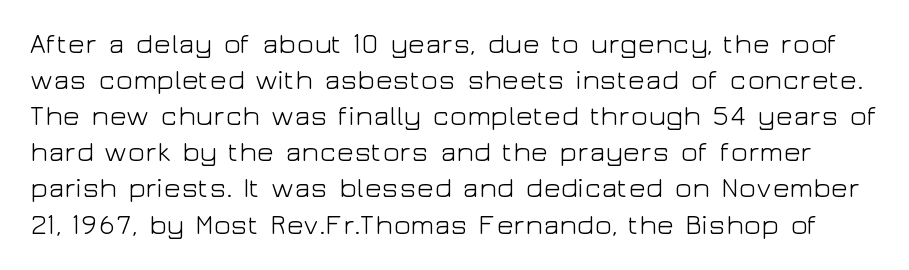
Q: Is the text bold? A: No.
Q: Is the text italic (slanted)? A: No, it is upright.
Q: Is the typeface a serif or a sans-serif typeface? A: Sans-serif.
Q: Is the text underlined? A: No.
Q: Is the spacing between letters normal or unusually wide? A: Normal.
Q: Is the spacing between lines tight, normal or loose? A: Normal.
Q: Width (condensed, normal, or wide)? A: Wide.
Q: Stroke contrast? A: Low.
Q: x-height? A: Medium.
Q: Monospaced? A: No.
